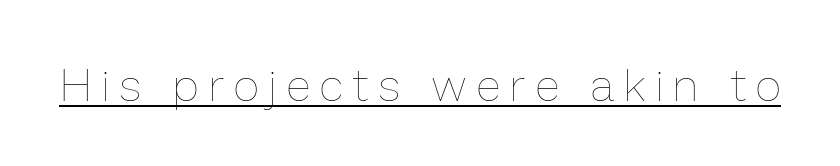
Q: Is the text bold? A: No.
Q: Is the text italic (slanted)? A: No, it is upright.
Q: Is the text underlined? A: Yes.
Q: Is the spacing between letters normal or unusually wide? A: Unusually wide.
Q: Width (condensed, normal, or wide)? A: Normal.
Q: Stroke contrast? A: Low.
Q: x-height? A: Medium.
Q: Monospaced? A: No.
